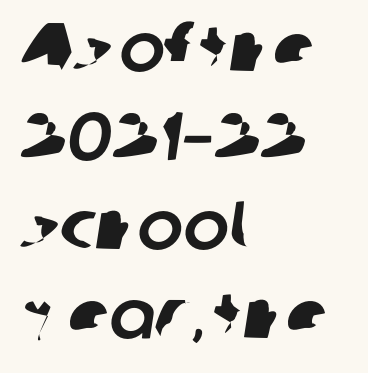
Proportional: the letters do not fall into vertical columns. If you drew a ruler down the left edge, every line would touch it. No feet cap the strokes, marking this as sans-serif type. Short note: letters normally spaced.
